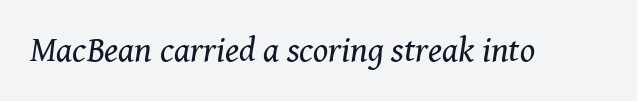
Q: Is the text bold? A: No.
Q: Is the text italic (slanted)? A: Yes, it leans right by about 8 degrees.
Q: Is the typeface a serif or a sans-serif typeface? A: Serif.
Q: Is the text underlined? A: No.
Q: Is the spacing between letters normal or unusually wide? A: Normal.
Q: Width (condensed, normal, or wide)? A: Normal.
Q: Stroke contrast? A: Medium.
Q: x-height? A: Medium.
Q: Monospaced? A: No.
